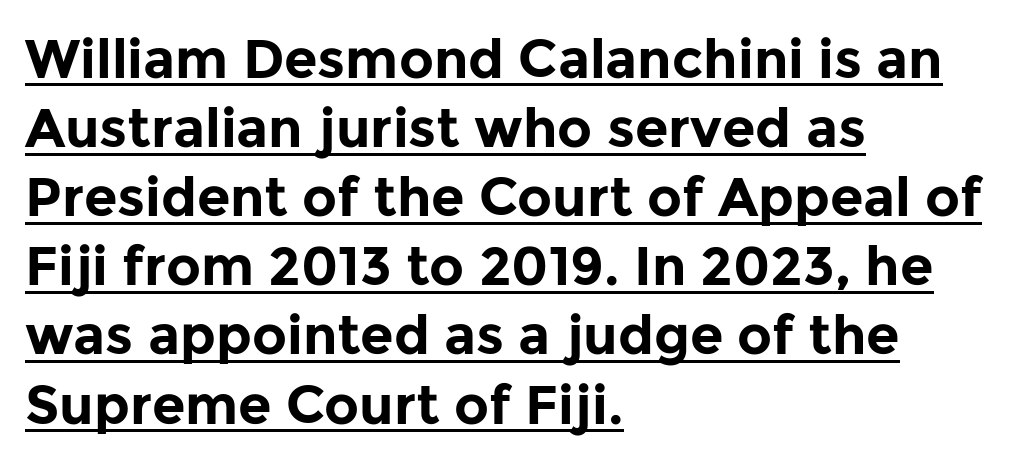
Q: Is the text bold? A: Yes.
Q: Is the text italic (slanted)? A: No, it is upright.
Q: Is the typeface a serif or a sans-serif typeface? A: Sans-serif.
Q: Is the text underlined? A: Yes.
Q: How is the paragraph aligned? A: Left-aligned.
Q: Is the spacing between letters normal or unusually wide? A: Normal.
Q: Is the spacing between lines tight, normal or loose? A: Normal.
Q: Width (condensed, normal, or wide)? A: Normal.
Q: Stroke contrast? A: Low.
Q: x-height? A: Medium.
Q: Monospaced? A: No.
